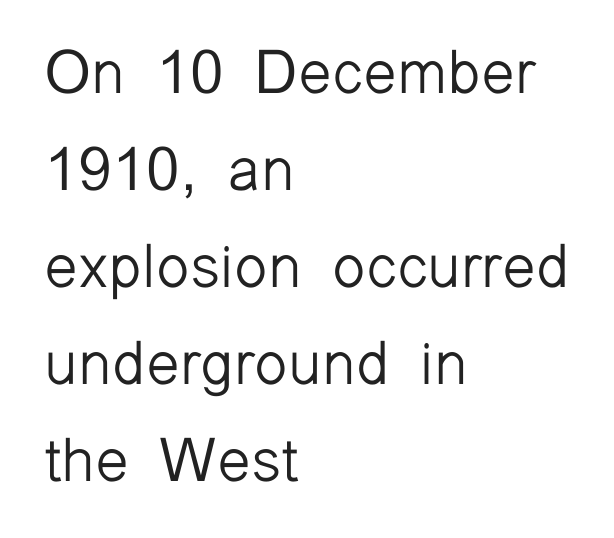
{"serif": "no", "italic": "no", "bold": "no", "weight": "light", "width": "normal", "stroke_contrast": "low", "x_height": "medium", "monospaced": "no", "underline": "no", "align": "left", "line_spacing": "normal", "line_spacing_ratio": 1.59, "letter_spacing": "normal", "letter_spacing_em": 0.0, "glyph_px": 61}
